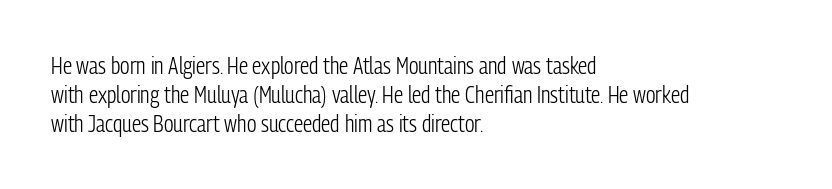
{"italic": "no", "bold": "no", "underline": "no", "align": "left", "line_spacing": "normal", "line_spacing_ratio": 1.26, "letter_spacing": "normal", "letter_spacing_em": 0.0, "glyph_px": 23}
